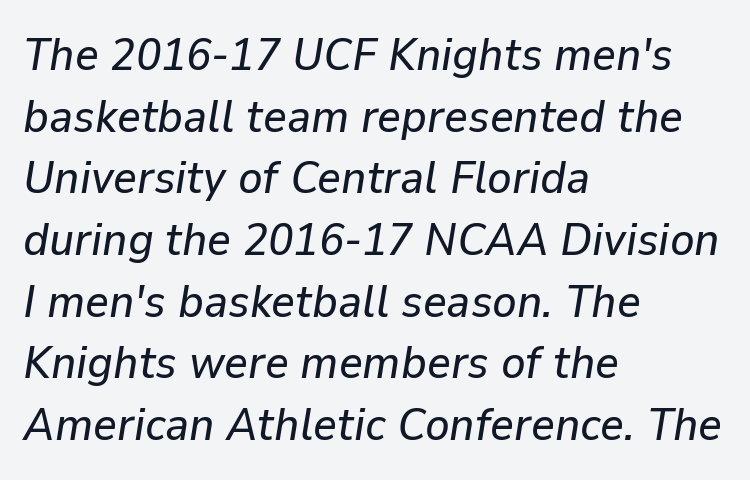
Just letters on the line, the space beneath them empty. This sample has the flowing, uneven cadence of proportional lettering. Slanted lettering throughout. Line beginnings align vertically; line endings do not. The line-height multiplier appears to be the usual default. Standard letterfit; no display-style spreading of the glyphs.
